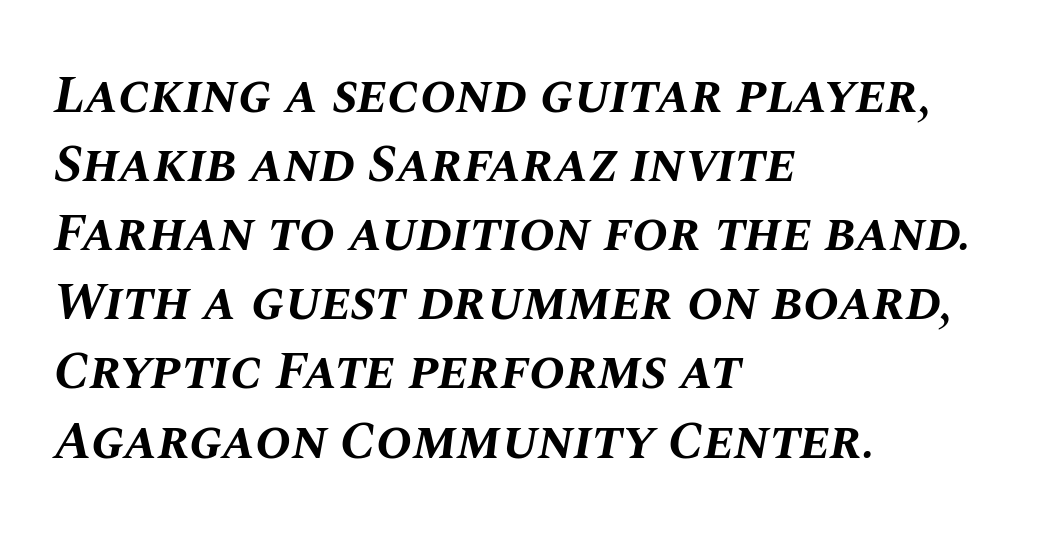
{"italic": "yes", "lean": "right", "slant_degrees": 10, "bold": "yes", "weight": "bold", "width": "normal", "stroke_contrast": "medium", "x_height": "large", "monospaced": "no", "underline": "no", "align": "left", "line_spacing": "normal", "line_spacing_ratio": 1.28, "letter_spacing": "normal", "letter_spacing_em": 0.0, "glyph_px": 54}
